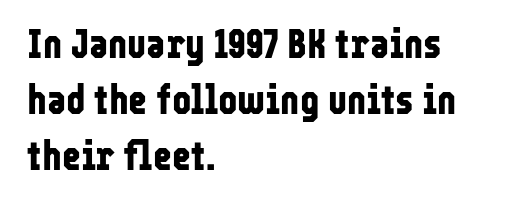
A typesetter would label this face a sans. Every stem runs plumb, perpendicular to the baseline. Horizontally, the lines are justified to the leading edge only. No word sits above an underline. Students, this is bold: see how much ink each stroke carries.
